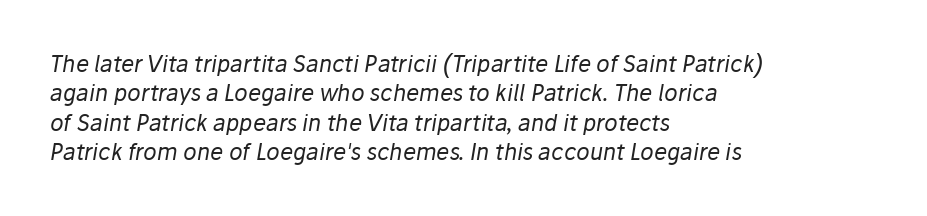
The image shows 22 px text type, italic (leaning right); set left-aligned, normal line spacing (1.33x), normal letter spacing, not underlined.
